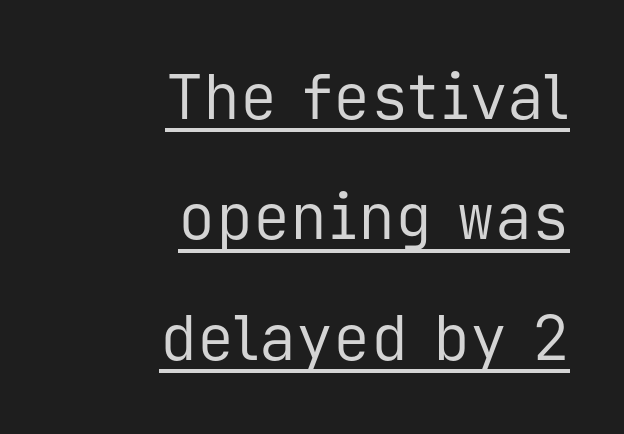
{"serif": "no", "italic": "no", "bold": "no", "weight": "regular", "width": "normal", "stroke_contrast": "low", "x_height": "medium", "monospaced": "yes", "underline": "yes", "align": "right", "line_spacing": "loose", "line_spacing_ratio": 1.94, "letter_spacing": "normal", "letter_spacing_em": 0.0, "glyph_px": 62}
